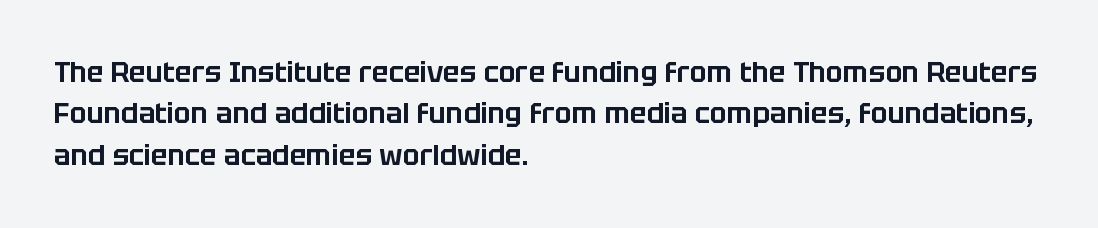
Ascenders rise straight up at ninety degrees. Compared with typical body copy, the letter spacing here is the same. The lines are quadded left. Each new line begins a customary step beneath the previous one.
